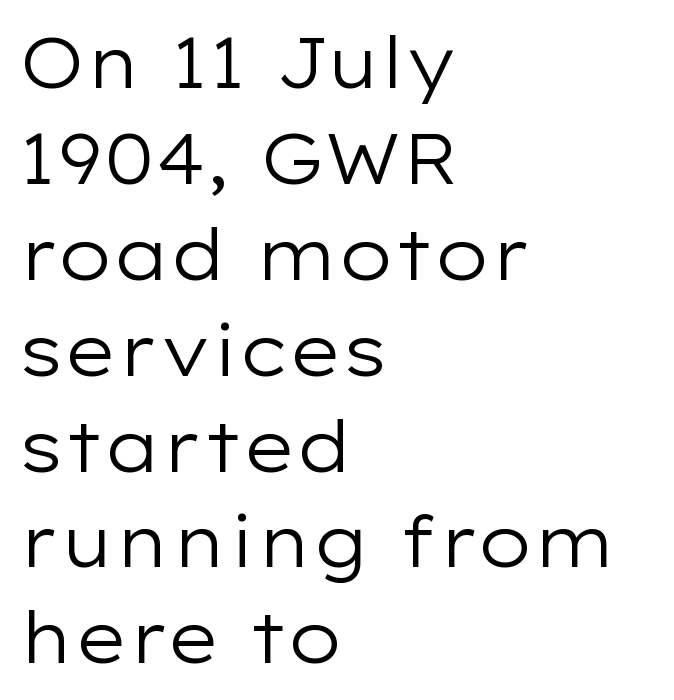
The image shows 70 px regular-weight, wide sans-serif type, upright; set left-aligned, normal line spacing (1.37x), normal letter spacing, not underlined; low stroke contrast and a medium x-height.
